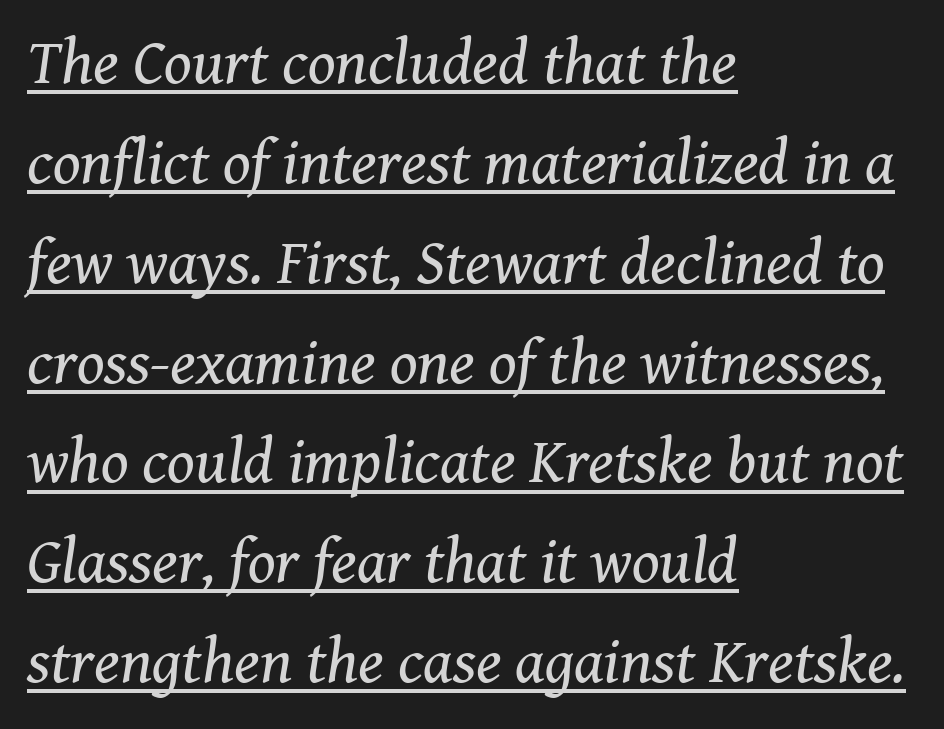
One-word summary of the alignment: left. This sample uses a serif face. What decoration does the sample have? An underline. Caption: face not bold, strokes unweighted. You could call the tracking neutral — neither tight nor loose. If you drew a line through each stem, it would be angled.
